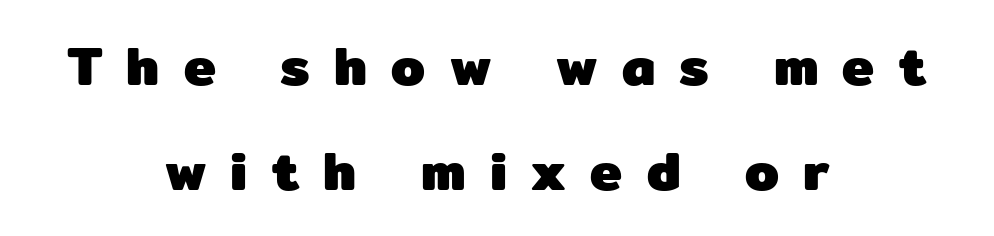
Q: Is the text bold? A: Yes.
Q: Is the text italic (slanted)? A: No, it is upright.
Q: Is the typeface a serif or a sans-serif typeface? A: Sans-serif.
Q: Is the text underlined? A: No.
Q: How is the paragraph aligned? A: Centered.
Q: Is the spacing between letters normal or unusually wide? A: Unusually wide.
Q: Is the spacing between lines tight, normal or loose? A: Loose.
Q: Width (condensed, normal, or wide)? A: Normal.
Q: Stroke contrast? A: Low.
Q: x-height? A: Medium.
Q: Monospaced? A: No.
